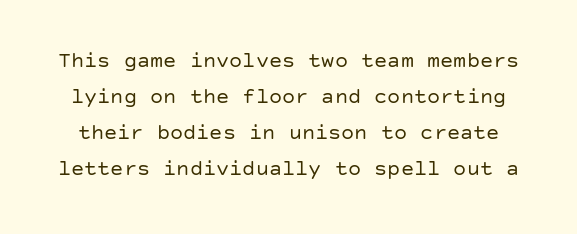
Q: Is the text bold? A: No.
Q: Is the text italic (slanted)? A: No, it is upright.
Q: Is the text underlined? A: No.
Q: Is the spacing between letters normal or unusually wide? A: Normal.
Q: Is the spacing between lines tight, normal or loose? A: Normal.
